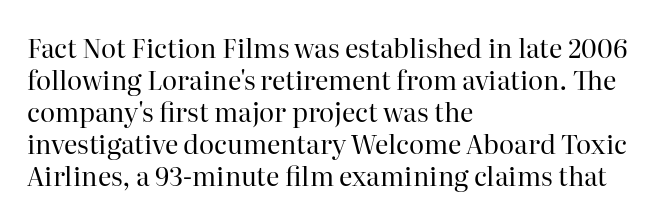
The passage shown is not underscored anywhere. Words appear dense and cohesive because spacing is normal. Alignment: flush left. Unlike italic type, these characters show no tilt at all.
